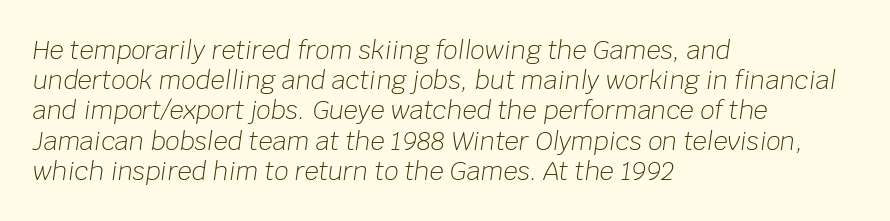
{"italic": "yes", "lean": "right", "slant_degrees": 8, "bold": "no", "underline": "no", "align": "left", "line_spacing_ratio": 1.21, "letter_spacing": "normal", "letter_spacing_em": 0.0, "glyph_px": 25}
